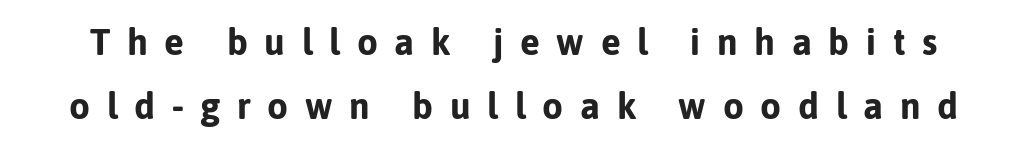
{"serif": "no", "italic": "no", "bold": "yes", "weight": "bold", "width": "normal", "stroke_contrast": "low", "x_height": "medium", "monospaced": "no", "underline": "no", "line_spacing_ratio": 1.72, "letter_spacing": "wide", "letter_spacing_em": 0.45, "glyph_px": 37}
